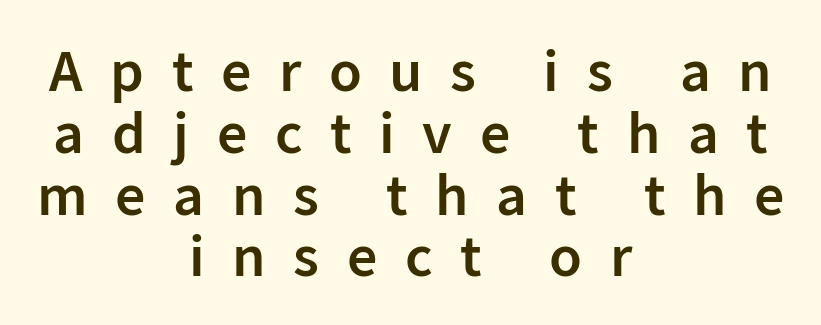
{"serif": "no", "italic": "no", "bold": "semi", "weight": "semibold", "width": "normal", "stroke_contrast": "low", "x_height": "medium", "monospaced": "no", "underline": "no", "align": "center", "line_spacing": "tight", "line_spacing_ratio": 1.03, "letter_spacing": "wide", "letter_spacing_em": 0.46, "glyph_px": 60}
